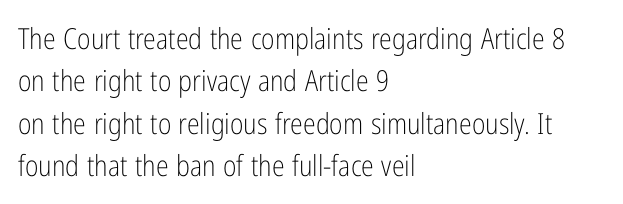
The image shows 29 px light, condensed sans-serif type, upright; set left-aligned, normal line spacing (1.46x), normal letter spacing, not underlined; low stroke contrast and a medium x-height.
